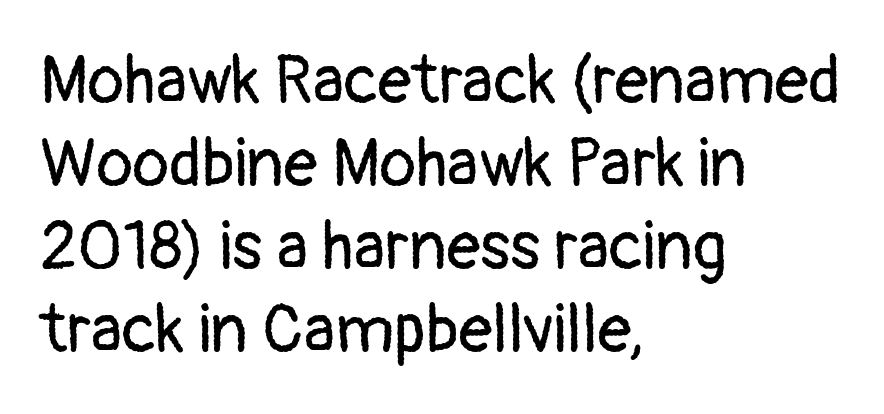
The image shows 67 px regular-weight sans-serif type, upright; set left-aligned, line spacing 1.24x, normal letter spacing, not underlined; low stroke contrast and a medium x-height.
